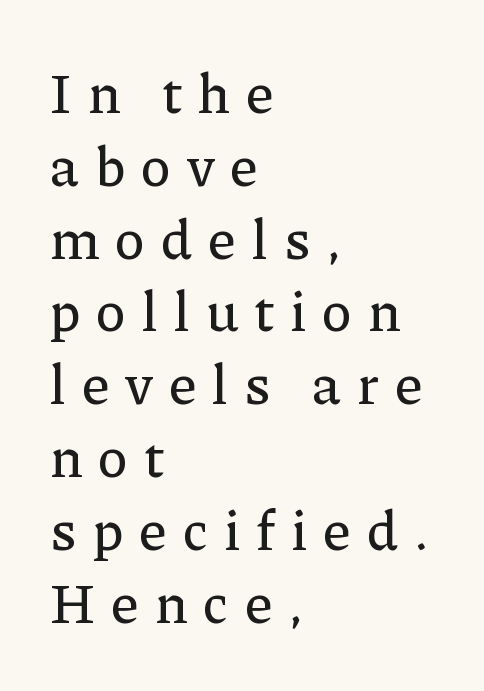
{"serif": "yes", "italic": "no", "width": "normal", "stroke_contrast": "low", "x_height": "medium", "monospaced": "no", "underline": "no", "align": "left", "line_spacing": "normal", "line_spacing_ratio": 1.3, "letter_spacing": "wide", "letter_spacing_em": 0.29, "glyph_px": 56}
